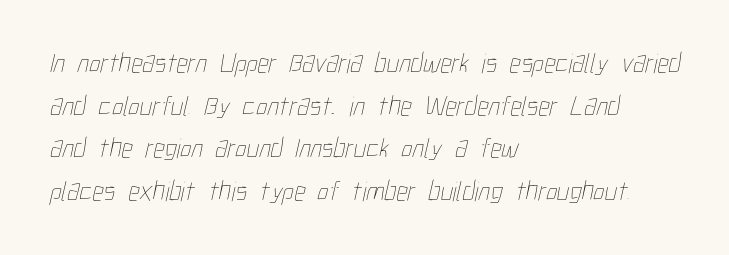
Is this a fixed-width face? No — the glyphs have proportional, varying widths. Weight: regular or lighter. There is no visible air inserted between adjacent glyphs. Lines of text with bare space underneath. This sample is left-justified, so line endings fall wherever the words run out.
